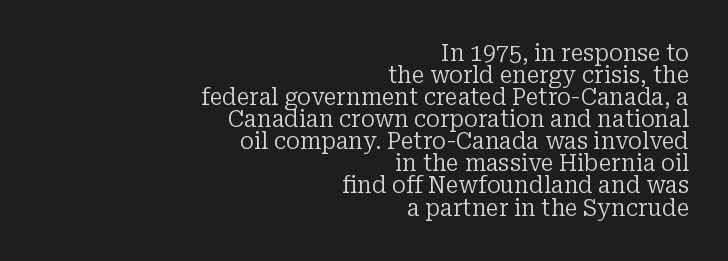
Tightly led — the rows are bunched. Letter spacing: default. The paragraph has a hard right edge and a soft left edge. Think standard paragraph weight, or any step lighter than that.
